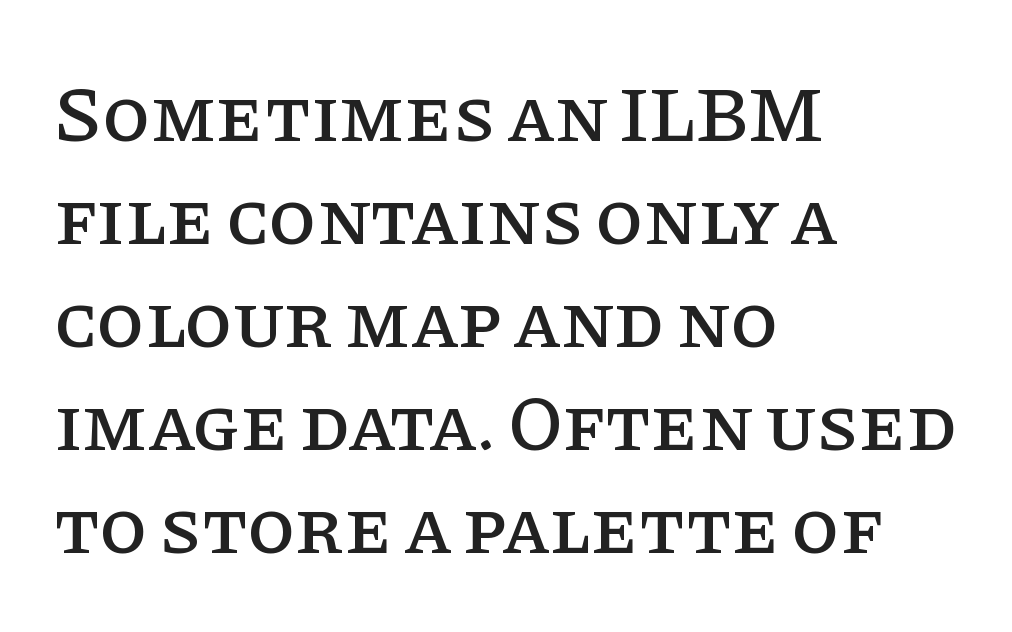
The image shows 78 px serif type, upright; set left-aligned, normal line spacing (1.32x), normal letter spacing, not underlined; low stroke contrast and a large x-height.
